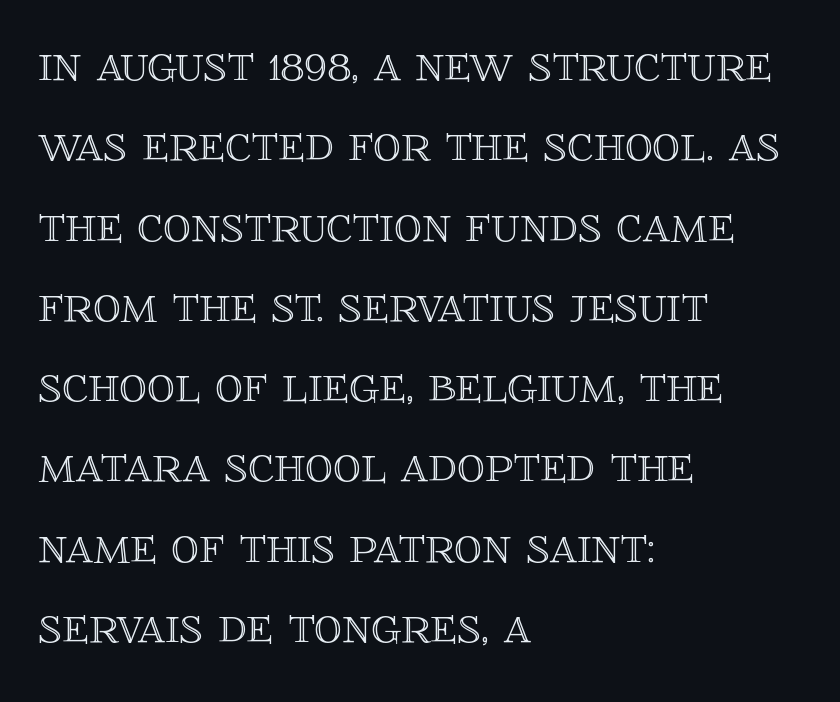
The leading is moderate, giving the passage an even texture. Descender tails drop into unmarked territory. Note the varied advance widths — an 'i' is clearly narrower than an 'm'. In terms of letterspacing, this is plain default setting. These lines were composed using upright roman letters. Does the copy run flush right? No — it runs flush left.
